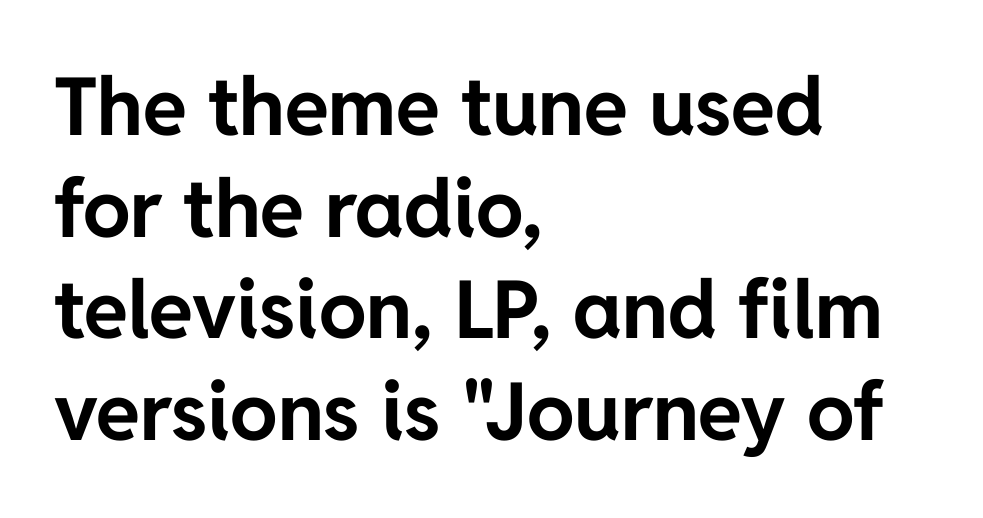
Q: Is the text bold? A: Yes.
Q: Is the text italic (slanted)? A: No, it is upright.
Q: Is the typeface a serif or a sans-serif typeface? A: Sans-serif.
Q: Is the text underlined? A: No.
Q: How is the paragraph aligned? A: Left-aligned.
Q: Is the spacing between letters normal or unusually wide? A: Normal.
Q: Is the spacing between lines tight, normal or loose? A: Normal.
Q: Width (condensed, normal, or wide)? A: Normal.
Q: Stroke contrast? A: Low.
Q: x-height? A: Medium.
Q: Monospaced? A: No.
